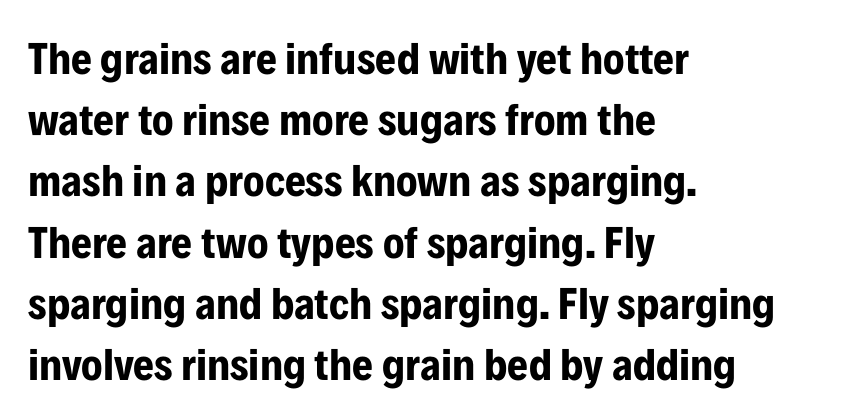
The image shows 45 px bold, condensed sans-serif type, upright; set left-aligned, normal line spacing (1.36x), normal letter spacing, not underlined; low stroke contrast and a medium x-height.
